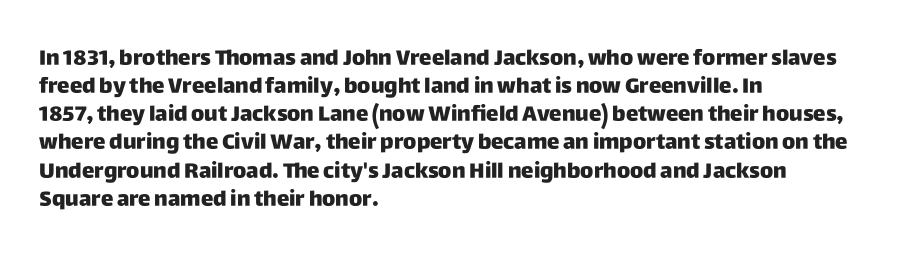
Q: Is the text bold? A: Yes.
Q: Is the text italic (slanted)? A: No, it is upright.
Q: Is the text underlined? A: No.
Q: How is the paragraph aligned? A: Left-aligned.
Q: Is the spacing between letters normal or unusually wide? A: Normal.
Q: Is the spacing between lines tight, normal or loose? A: Normal.
